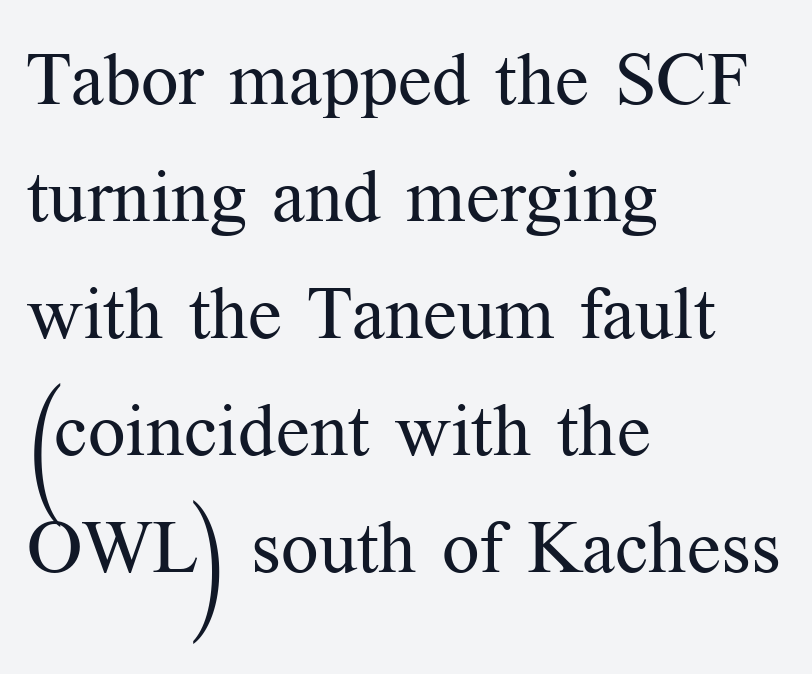
Q: Is the text bold? A: No.
Q: Is the text italic (slanted)? A: No, it is upright.
Q: Is the typeface a serif or a sans-serif typeface? A: Serif.
Q: Is the text underlined? A: No.
Q: How is the paragraph aligned? A: Left-aligned.
Q: Is the spacing between letters normal or unusually wide? A: Normal.
Q: Is the spacing between lines tight, normal or loose? A: Normal.
Q: Width (condensed, normal, or wide)? A: Normal.
Q: Stroke contrast? A: Medium.
Q: x-height? A: Medium.
Q: Monospaced? A: No.
